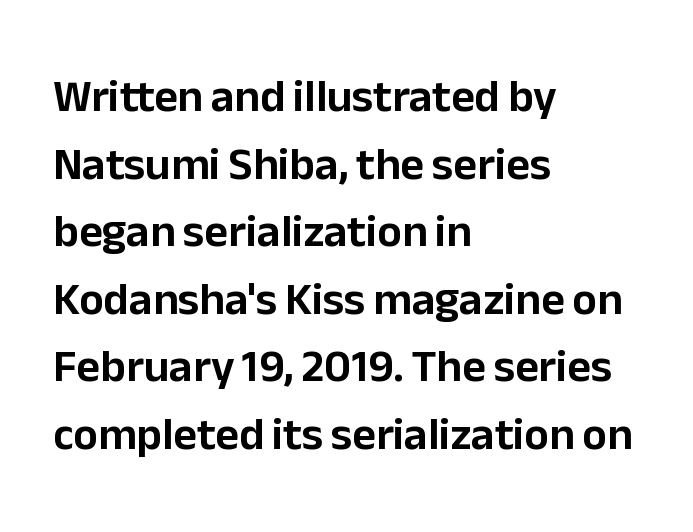
Q: Is the text italic (slanted)? A: No, it is upright.
Q: Is the typeface a serif or a sans-serif typeface? A: Sans-serif.
Q: Is the text underlined? A: No.
Q: How is the paragraph aligned? A: Left-aligned.
Q: Is the spacing between letters normal or unusually wide? A: Normal.
Q: Is the spacing between lines tight, normal or loose? A: Normal.
Q: Width (condensed, normal, or wide)? A: Normal.
Q: Stroke contrast? A: Low.
Q: x-height? A: Medium.
Q: Monospaced? A: No.
